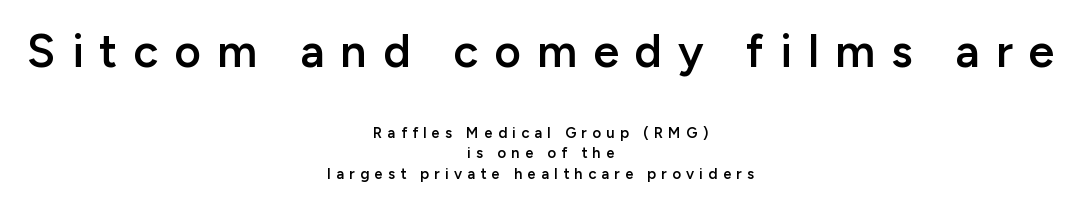
{"serif": "no", "italic": "no", "bold": "semi", "weight": "semibold", "width": "normal", "stroke_contrast": "low", "x_height": "medium", "monospaced": "no", "underline": "no", "align": "center", "line_spacing": "normal", "line_spacing_ratio": 1.37, "letter_spacing": "wide", "letter_spacing_em": 0.35, "larger_block": "first", "size_ratio": 3.07, "glyph_px": 46}
